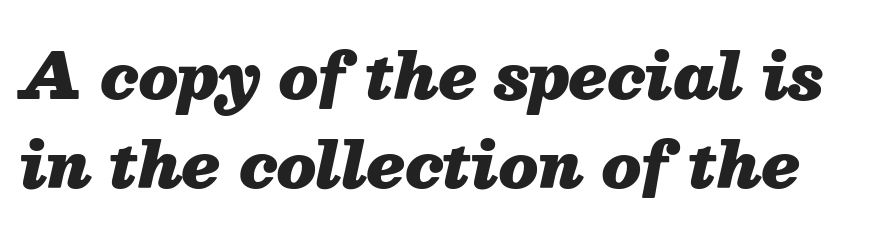
The image shows 62 px heavy type, italic (leaning right); set normal line spacing (1.44x), normal letter spacing, not underlined; medium stroke contrast and a medium x-height.
